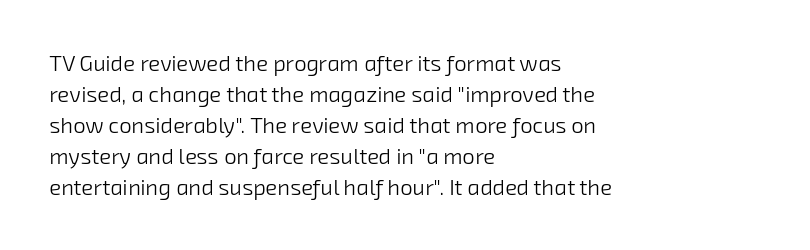
{"bold": "no", "underline": "no", "align": "left", "line_spacing": "normal", "line_spacing_ratio": 1.41, "letter_spacing": "normal", "letter_spacing_em": 0.0, "glyph_px": 22}
